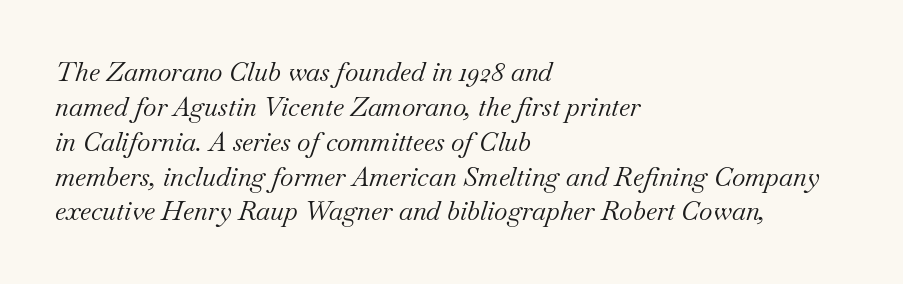
Q: Is the text bold? A: No.
Q: Is the text italic (slanted)? A: Yes, it leans right by about 18 degrees.
Q: Is the text underlined? A: No.
Q: How is the paragraph aligned? A: Left-aligned.
Q: Is the spacing between letters normal or unusually wide? A: Normal.
Q: Is the spacing between lines tight, normal or loose? A: Normal.
